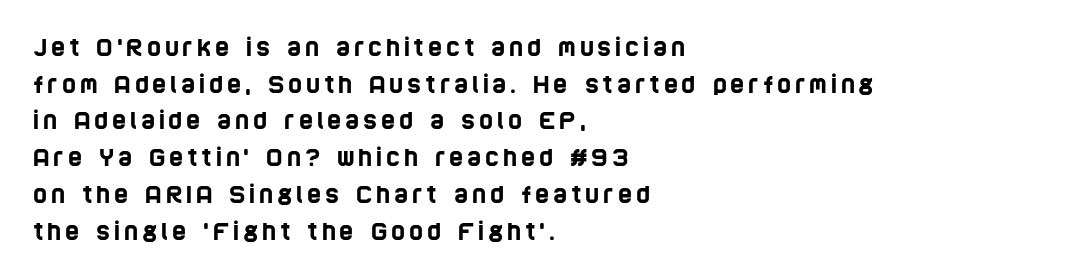
Q: Is the text underlined? A: No.
Q: How is the paragraph aligned? A: Left-aligned.
Q: Is the spacing between lines tight, normal or loose? A: Normal.
